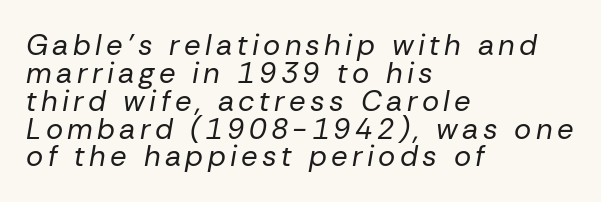
Q: Is the text bold? A: No.
Q: Is the text italic (slanted)? A: Yes, it leans right by about 10 degrees.
Q: Is the text underlined? A: No.
Q: How is the paragraph aligned? A: Left-aligned.
Q: Is the spacing between lines tight, normal or loose? A: Tight.
Q: Width (condensed, normal, or wide)? A: Normal.
Q: Stroke contrast? A: Low.
Q: x-height? A: Medium.
Q: Monospaced? A: No.
